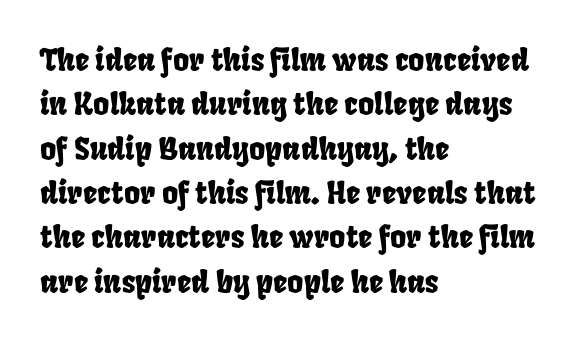
Q: Is the text underlined? A: No.
Q: How is the paragraph aligned? A: Left-aligned.
Q: Is the spacing between letters normal or unusually wide? A: Normal.
Q: Is the spacing between lines tight, normal or loose? A: Normal.
Q: Width (condensed, normal, or wide)? A: Condensed.
Q: Stroke contrast? A: Low.
Q: x-height? A: Large.
Q: Monospaced? A: No.
